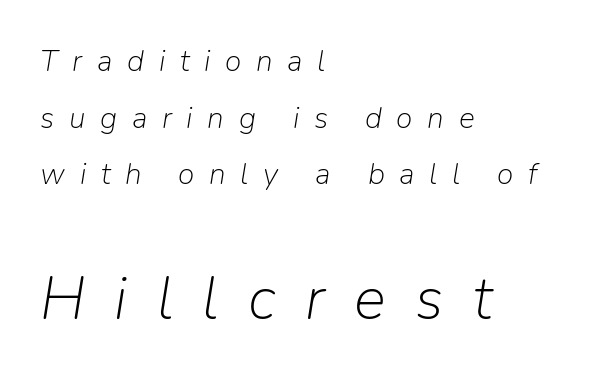
Q: Is the text bold? A: No.
Q: Is the text italic (slanted)? A: Yes, it leans right by about 9 degrees.
Q: Is the text underlined? A: No.
Q: How is the paragraph aligned? A: Left-aligned.
Q: Is the spacing between letters normal or unusually wide? A: Unusually wide.
Q: Which block of text is set in a larger size, the first (top) or the second (bottom)? A: The second (bottom) one.
Q: Width (condensed, normal, or wide)? A: Normal.
Q: Stroke contrast? A: Low.
Q: x-height? A: Medium.
Q: Monospaced? A: No.
